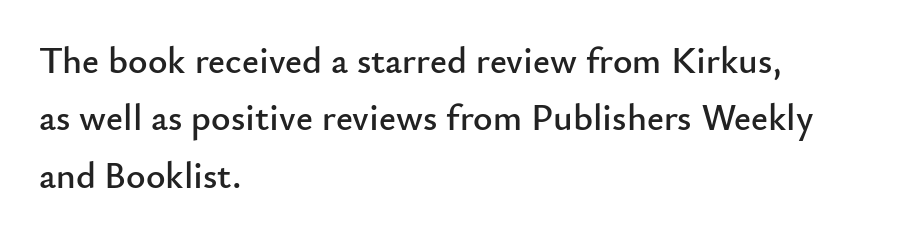
{"serif": "no", "italic": "no", "width": "normal", "stroke_contrast": "low", "x_height": "small", "monospaced": "no", "underline": "no", "align": "left", "line_spacing": "normal", "line_spacing_ratio": 1.55, "letter_spacing": "normal", "letter_spacing_em": 0.0, "glyph_px": 37}
